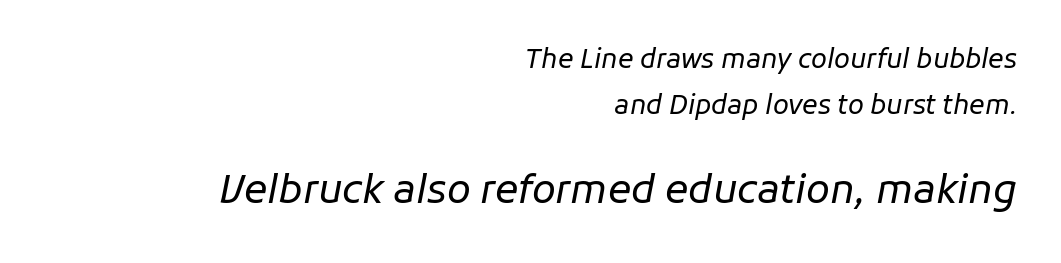
{"italic": "yes", "lean": "right", "slant_degrees": 11, "bold": "no", "weight": "regular", "width": "normal", "stroke_contrast": "low", "x_height": "medium", "monospaced": "no", "underline": "no", "align": "right", "line_spacing_ratio": 1.76, "letter_spacing": "normal", "letter_spacing_em": 0.0, "larger_block": "second", "size_ratio": 1.5, "glyph_px": 39}
